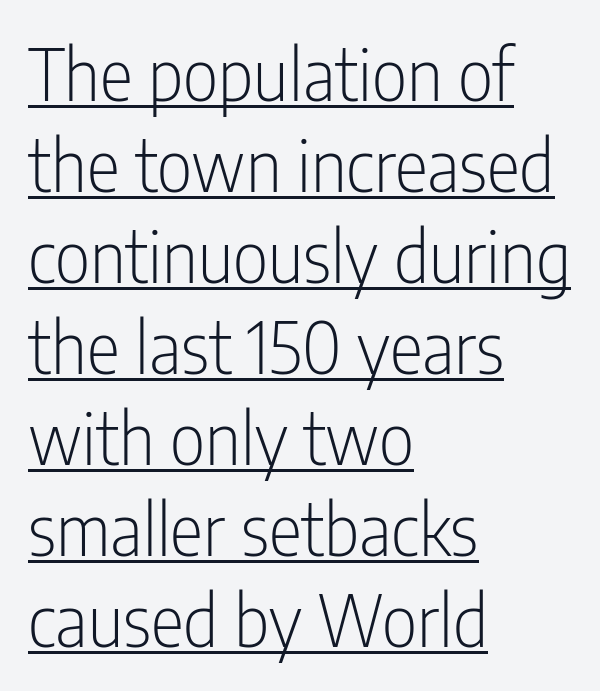
Quick note: not italic, upright. The leading is moderate, giving the passage an even texture. The weight would be labelled regular, book, light, or lighter still. Character widths vary here, with narrow letters taking less room than wide ones. Examine the stroke ends and you'll find no serifs. The letterforms sit shoulder to shoulder at normal distance.
